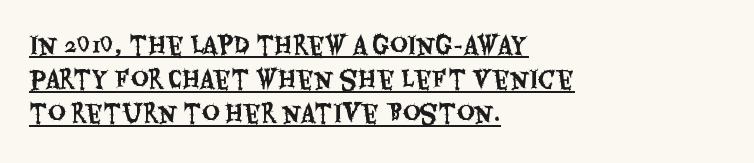
Q: Is the text italic (slanted)? A: No, it is upright.
Q: Is the text underlined? A: Yes.
Q: How is the paragraph aligned? A: Left-aligned.
Q: Is the spacing between letters normal or unusually wide? A: Normal.
Q: Is the spacing between lines tight, normal or loose? A: Normal.
